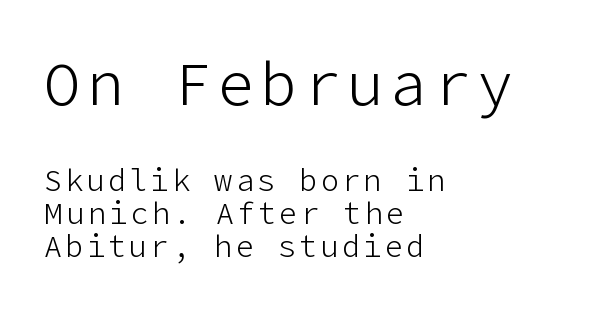
Q: Is the text bold? A: No.
Q: Is the text italic (slanted)? A: No, it is upright.
Q: Is the typeface a serif or a sans-serif typeface? A: Sans-serif.
Q: Is the text underlined? A: No.
Q: How is the paragraph aligned? A: Left-aligned.
Q: Is the spacing between lines tight, normal or loose? A: Tight.
Q: Which block of text is set in a larger size, the first (top) or the second (bottom)? A: The first (top) one.
Q: Width (condensed, normal, or wide)? A: Normal.
Q: Stroke contrast? A: Low.
Q: x-height? A: Medium.
